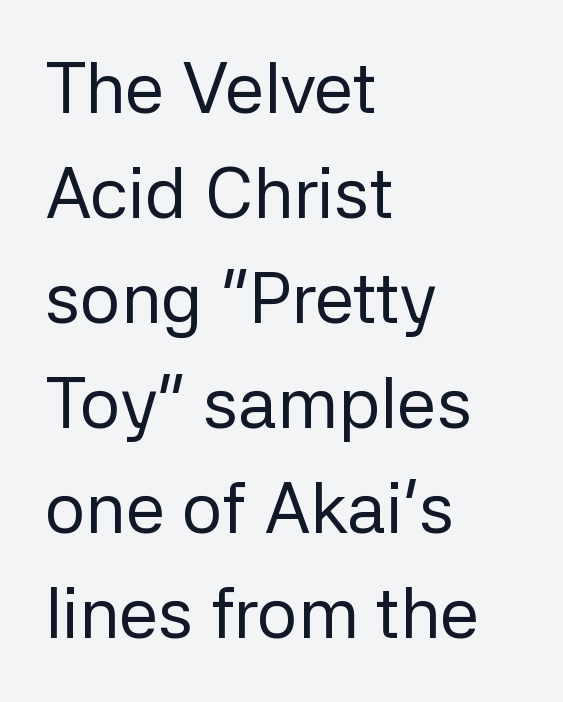
{"serif": "no", "italic": "no", "bold": "no", "weight": "regular", "width": "normal", "stroke_contrast": "low", "x_height": "medium", "monospaced": "no", "underline": "no", "align": "left", "line_spacing": "normal", "line_spacing_ratio": 1.48, "letter_spacing": "normal", "letter_spacing_em": 0.0, "glyph_px": 71}
